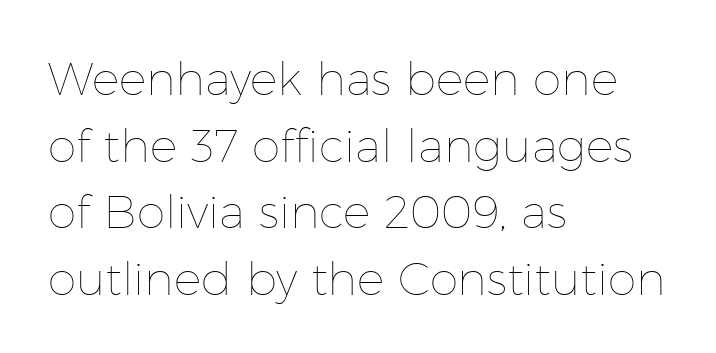
{"italic": "no", "bold": "no", "weight": "thin", "width": "normal", "stroke_contrast": "low", "x_height": "medium", "monospaced": "no", "underline": "no", "align": "left", "line_spacing": "normal", "line_spacing_ratio": 1.45, "letter_spacing": "normal", "letter_spacing_em": 0.0, "glyph_px": 46}
